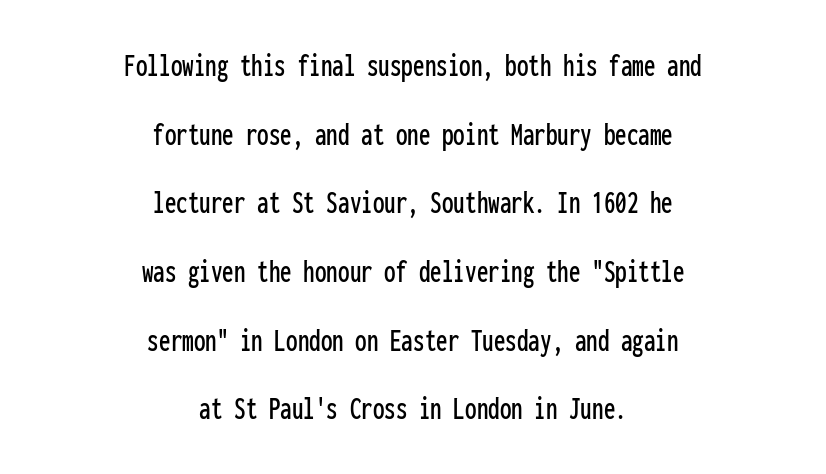
Anything drawn beneath the words? Only blank space. The face used here is a sans, in the tradition of grotesques and geometrics. Upright lettering throughout. Airy leading. The lines are quadded center. Inter-character spacing is left at the font's built-in metrics.
